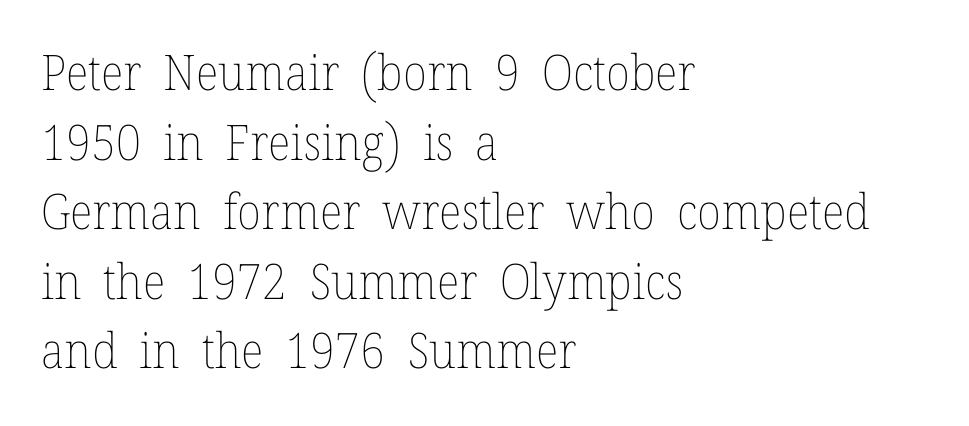
Q: Is the text bold? A: No.
Q: Is the text italic (slanted)? A: No, it is upright.
Q: Is the text underlined? A: No.
Q: How is the paragraph aligned? A: Left-aligned.
Q: Is the spacing between letters normal or unusually wide? A: Normal.
Q: Is the spacing between lines tight, normal or loose? A: Normal.
Q: Width (condensed, normal, or wide)? A: Normal.
Q: Stroke contrast? A: Low.
Q: x-height? A: Medium.
Q: Monospaced? A: No.
